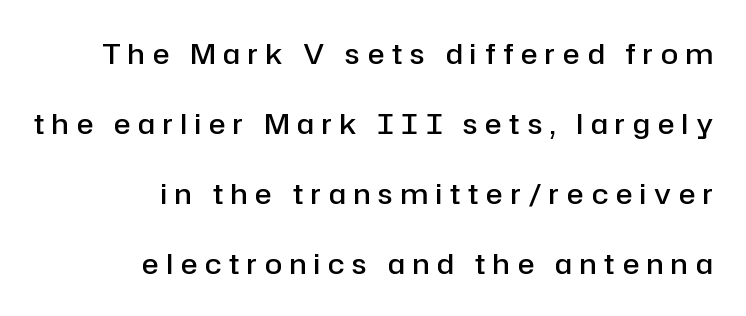
Q: Is the text bold? A: Semi-bold.
Q: Is the text italic (slanted)? A: No, it is upright.
Q: Is the typeface a serif or a sans-serif typeface? A: Sans-serif.
Q: Is the text underlined? A: No.
Q: How is the paragraph aligned? A: Right-aligned.
Q: Is the spacing between letters normal or unusually wide? A: Unusually wide.
Q: Is the spacing between lines tight, normal or loose? A: Loose.
Q: Width (condensed, normal, or wide)? A: Normal.
Q: Stroke contrast? A: Low.
Q: x-height? A: Medium.
Q: Monospaced? A: No.
